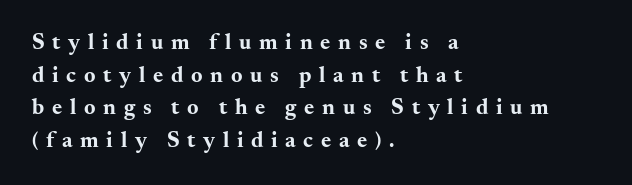
The image shows 22 px bold type, upright; set left-aligned, normal line spacing (1.48x), unusually wide letter spacing (+0.35 em), not underlined.
